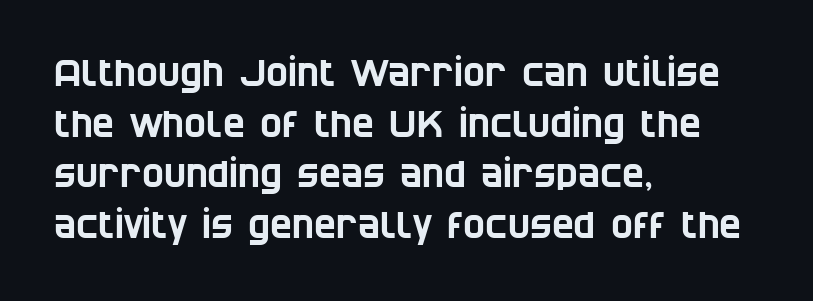
Q: Is the typeface a serif or a sans-serif typeface? A: Sans-serif.
Q: Is the text underlined? A: No.
Q: How is the paragraph aligned? A: Left-aligned.
Q: Is the spacing between letters normal or unusually wide? A: Normal.
Q: Is the spacing between lines tight, normal or loose? A: Normal.
Q: Width (condensed, normal, or wide)? A: Condensed.
Q: Stroke contrast? A: Low.
Q: x-height? A: Large.
Q: Monospaced? A: No.
